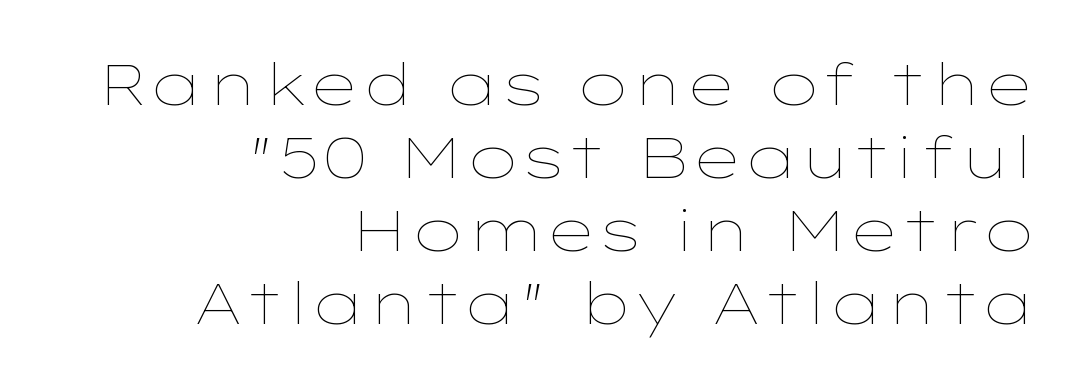
{"italic": "no", "bold": "no", "weight": "thin", "width": "wide", "stroke_contrast": "low", "x_height": "medium", "monospaced": "no", "underline": "no", "align": "right", "line_spacing": "normal", "line_spacing_ratio": 1.26, "letter_spacing": "normal", "letter_spacing_em": 0.0, "glyph_px": 58}
